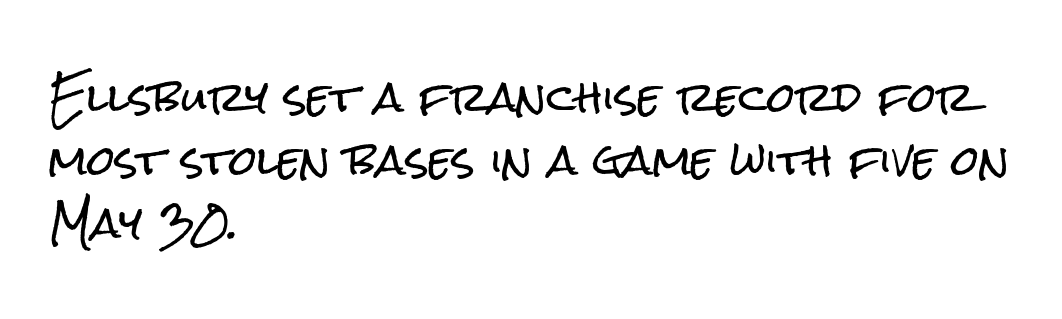
Quick note: interline space is typical. This sample uses a sans-serif face. Nothing unusual about the tracking: characters are spaced as the font intends. These lines were composed using upright roman letters.
